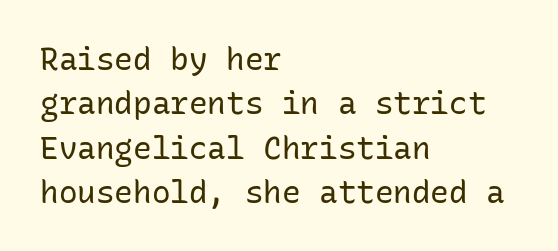
Think of a typewriter: that constant character pitch is what you see here. Casual observation: everything's shoved over to the left. Upright lettering throughout. You can tell from the bare stems that sans-serif type was used. Letter spacing: default. The letterforms sit at book weight or below.
